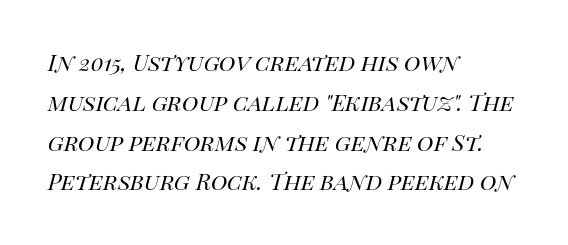
The image shows 28 px regular-weight type, italic (leaning right); set left-aligned, normal line spacing (1.42x), normal letter spacing, not underlined; high stroke contrast and a large x-height.
